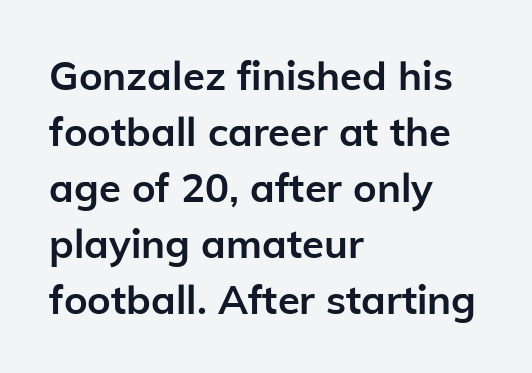
Q: Is the text bold? A: Yes.
Q: Is the text italic (slanted)? A: No, it is upright.
Q: Is the typeface a serif or a sans-serif typeface? A: Sans-serif.
Q: Is the text underlined? A: No.
Q: How is the paragraph aligned? A: Left-aligned.
Q: Is the spacing between letters normal or unusually wide? A: Normal.
Q: Is the spacing between lines tight, normal or loose? A: Normal.
Q: Width (condensed, normal, or wide)? A: Normal.
Q: Stroke contrast? A: Low.
Q: x-height? A: Medium.
Q: Monospaced? A: No.
